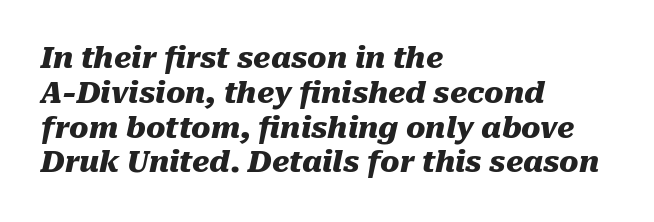
Its strokes are broad and dark, the hallmark of bold type. Letter spacing: default. The axis of the letterforms is tilted away from vertical. Line starts are locked; line ends wander. Here the designer chose a conventional face with non-uniform glyph widths. Underlining? Definitely not there.
